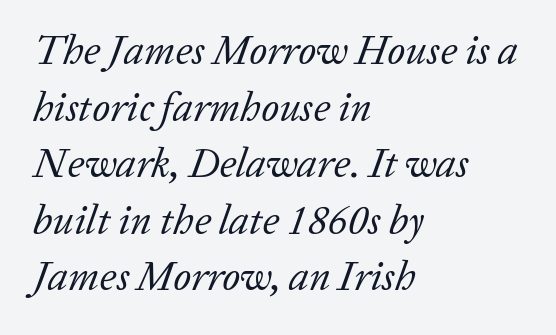
Q: Is the text bold? A: No.
Q: Is the text italic (slanted)? A: Yes, it leans right by about 20 degrees.
Q: Is the typeface a serif or a sans-serif typeface? A: Serif.
Q: Is the text underlined? A: No.
Q: How is the paragraph aligned? A: Left-aligned.
Q: Is the spacing between letters normal or unusually wide? A: Normal.
Q: Is the spacing between lines tight, normal or loose? A: Normal.
Q: Width (condensed, normal, or wide)? A: Normal.
Q: Stroke contrast? A: Low.
Q: x-height? A: Medium.
Q: Monospaced? A: No.
